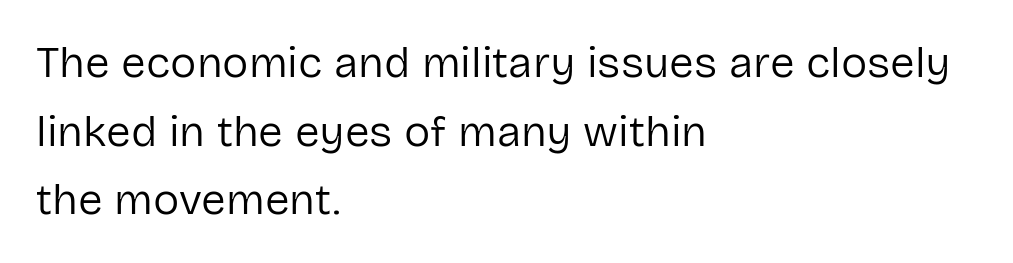
{"serif": "no", "italic": "no", "bold": "no", "weight": "regular", "width": "normal", "stroke_contrast": "low", "x_height": "medium", "monospaced": "no", "underline": "no", "align": "left", "line_spacing": "normal", "line_spacing_ratio": 1.56, "letter_spacing": "normal", "letter_spacing_em": 0.0, "glyph_px": 44}
